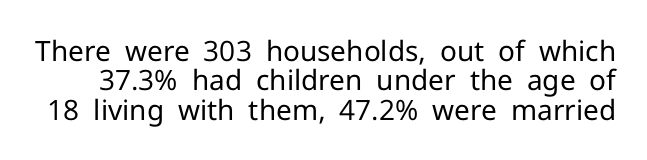
Q: Is the text bold? A: No.
Q: Is the text italic (slanted)? A: No, it is upright.
Q: Is the typeface a serif or a sans-serif typeface? A: Sans-serif.
Q: Is the text underlined? A: No.
Q: Is the spacing between letters normal or unusually wide? A: Normal.
Q: Is the spacing between lines tight, normal or loose? A: Tight.
Q: Width (condensed, normal, or wide)? A: Normal.
Q: Stroke contrast? A: Low.
Q: x-height? A: Medium.
Q: Monospaced? A: No.
